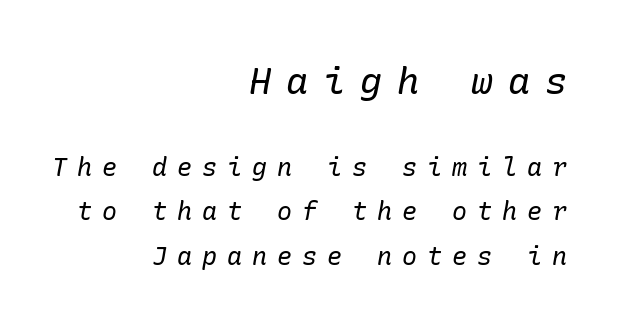
The image shows 37 px regular-weight type, italic (leaning right); set right-aligned, line spacing 1.77x, unusually wide letter spacing (+0.4 em), not underlined; the first (top) block is 1.48x larger; low stroke contrast and a medium x-height.
